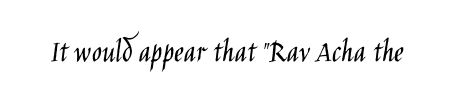
{"serif": "no", "bold": "no", "weight": "light", "width": "condensed", "stroke_contrast": "low", "x_height": "large", "monospaced": "no", "underline": "no", "letter_spacing": "normal", "letter_spacing_em": 0.0, "glyph_px": 33}
